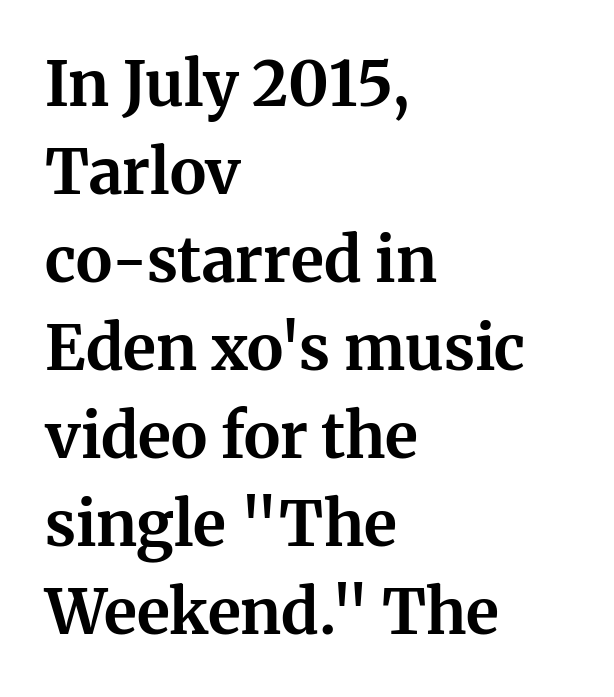
The image shows 62 px bold serif type, upright; set left-aligned, normal line spacing (1.42x), normal letter spacing, not underlined; medium stroke contrast and a medium x-height.
